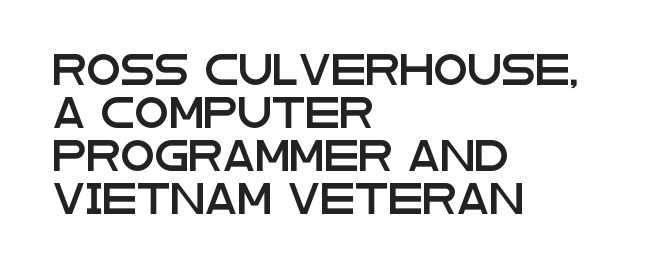
{"serif": "no", "italic": "no", "width": "wide", "stroke_contrast": "low", "x_height": "large", "monospaced": "no", "underline": "no", "align": "left", "line_spacing": "normal", "line_spacing_ratio": 1.39, "letter_spacing": "normal", "letter_spacing_em": 0.0, "glyph_px": 31}
